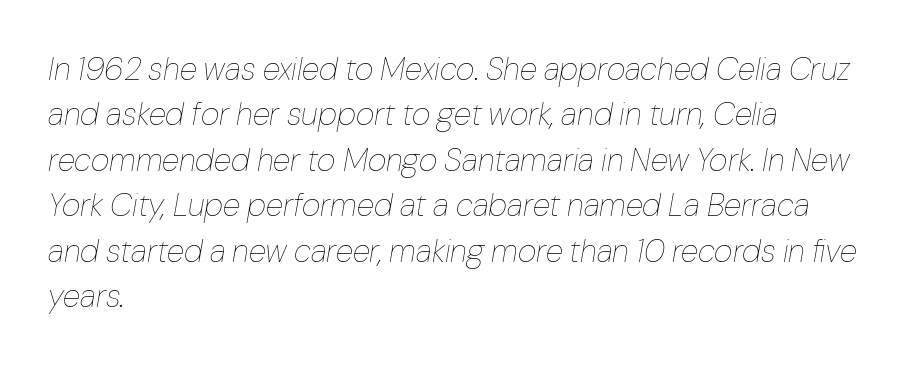
{"italic": "yes", "lean": "right", "slant_degrees": 10, "bold": "no", "weight": "thin", "width": "normal", "stroke_contrast": "low", "x_height": "medium", "monospaced": "no", "underline": "no", "align": "left", "line_spacing": "normal", "line_spacing_ratio": 1.42, "letter_spacing": "normal", "letter_spacing_em": 0.0, "glyph_px": 32}
